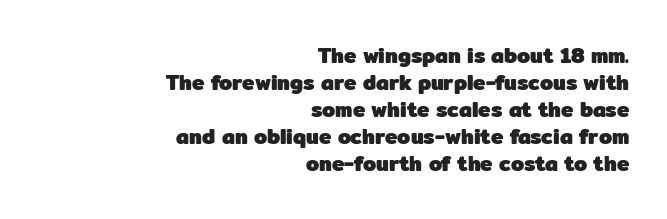
{"italic": "no", "bold": "yes", "underline": "no", "align": "right", "line_spacing": "normal", "line_spacing_ratio": 1.29, "letter_spacing": "normal", "letter_spacing_em": 0.0, "glyph_px": 21}
